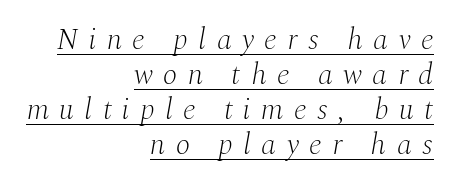
The image shows 30 px light serif type, italic (leaning right); set right-aligned, line spacing 1.17x, unusually wide letter spacing (+0.35 em), underlined; medium stroke contrast and a medium x-height.
